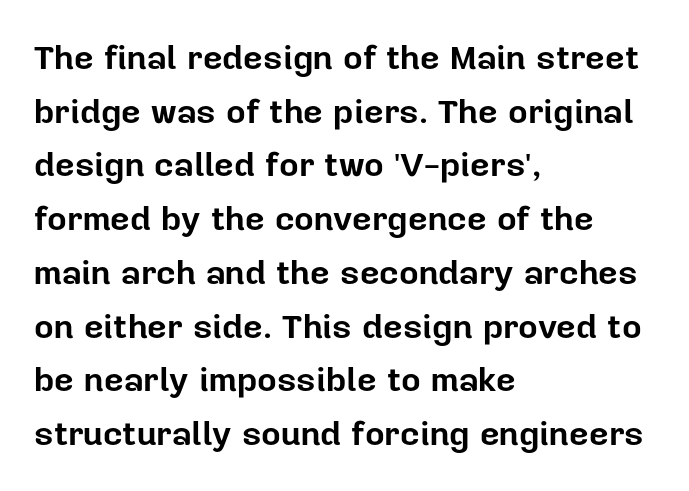
The image shows 34 px bold sans-serif type, upright; set left-aligned, normal line spacing (1.58x), normal letter spacing, not underlined; low stroke contrast and a medium x-height.
